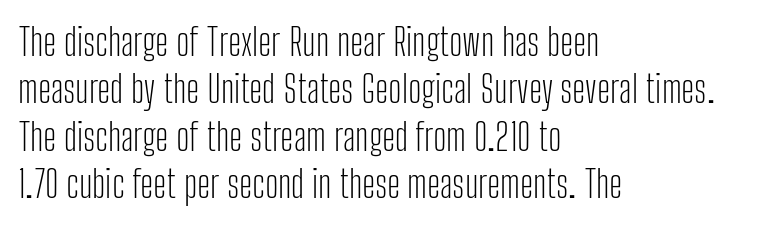
Q: Is the text bold? A: No.
Q: Is the text italic (slanted)? A: No, it is upright.
Q: Is the typeface a serif or a sans-serif typeface? A: Sans-serif.
Q: Is the text underlined? A: No.
Q: How is the paragraph aligned? A: Left-aligned.
Q: Is the spacing between letters normal or unusually wide? A: Normal.
Q: Is the spacing between lines tight, normal or loose? A: Normal.
Q: Width (condensed, normal, or wide)? A: Condensed.
Q: Stroke contrast? A: Low.
Q: x-height? A: Medium.
Q: Monospaced? A: No.
